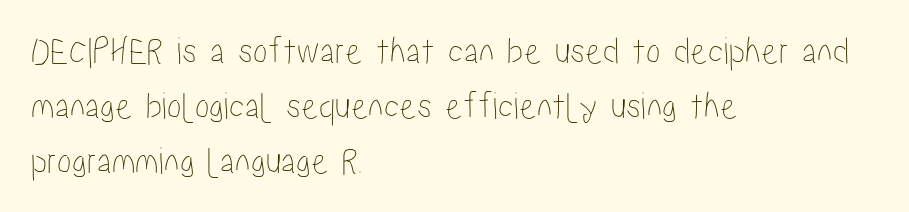
Beneath every word, the page is bare. One glance says typical: line gaps are just what's usual. Does the copy run flush right? No — it runs flush left. The rendering uses natural spacing where letterforms have individual widths.
